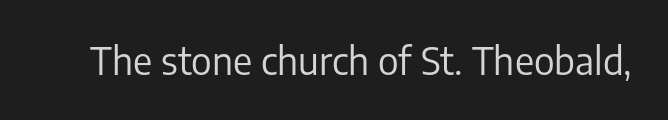
Weight: not bold — regular or lighter. Here the designer chose a conventional face with non-uniform glyph widths. The passage shown is typeset with a sans-serif family. The glyphs are unaccompanied by any horizontal stroke below them. The typography opts for an upright posture over an oblique one. Honestly, the letter spacing is just normal — you wouldn't notice it.
